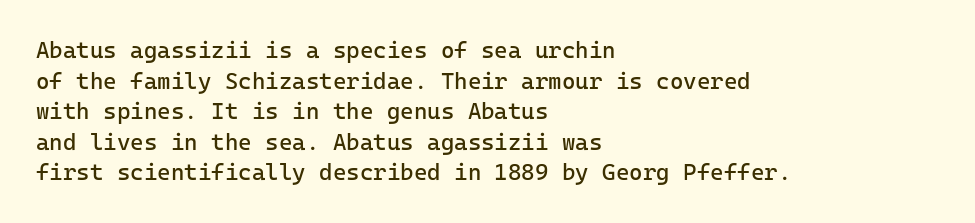
The image shows 23 px text type, upright; set left-aligned, normal line spacing (1.33x), normal letter spacing, not underlined.
